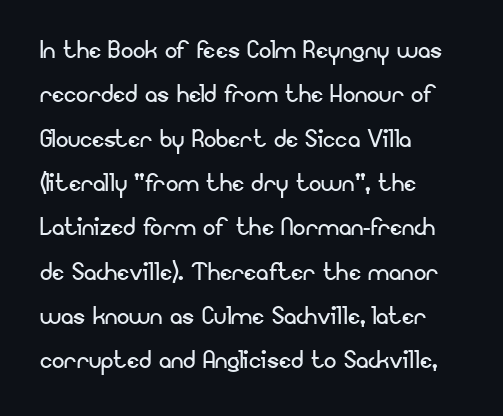
The image shows 31 px regular-weight sans-serif type, upright; set left-aligned, normal line spacing (1.43x), normal letter spacing, not underlined; low stroke contrast and a small x-height.
